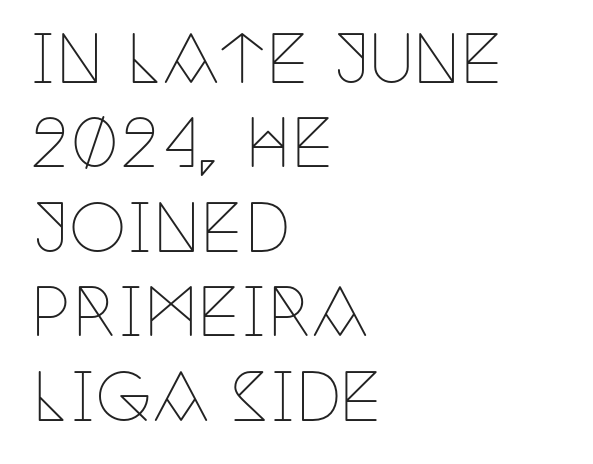
Q: Is the text bold? A: No.
Q: Is the text italic (slanted)? A: No, it is upright.
Q: Is the typeface a serif or a sans-serif typeface? A: Serif.
Q: Is the text underlined? A: No.
Q: How is the paragraph aligned? A: Left-aligned.
Q: Is the spacing between letters normal or unusually wide? A: Normal.
Q: Is the spacing between lines tight, normal or loose? A: Normal.
Q: Width (condensed, normal, or wide)? A: Condensed.
Q: Stroke contrast? A: Low.
Q: x-height? A: Large.
Q: Monospaced? A: No.
